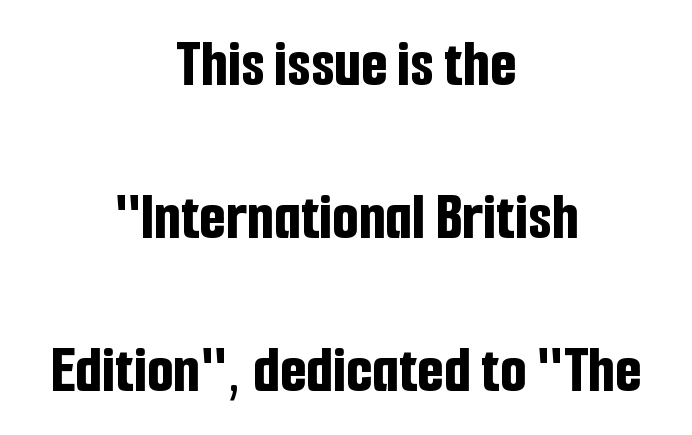
{"serif": "no", "italic": "no", "bold": "yes", "weight": "bold", "width": "condensed", "stroke_contrast": "low", "x_height": "medium", "monospaced": "no", "underline": "no", "align": "center", "line_spacing": "loose", "line_spacing_ratio": 2.25, "letter_spacing": "normal", "letter_spacing_em": 0.0, "glyph_px": 68}
